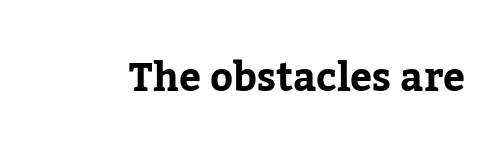
Does the type have serifs? Yes, each stem ends in a small foot. Posture: vertical. Underline: absent. These lines are rendered in a variable-pitch font. You could call the tracking neutral — neither tight nor loose.
